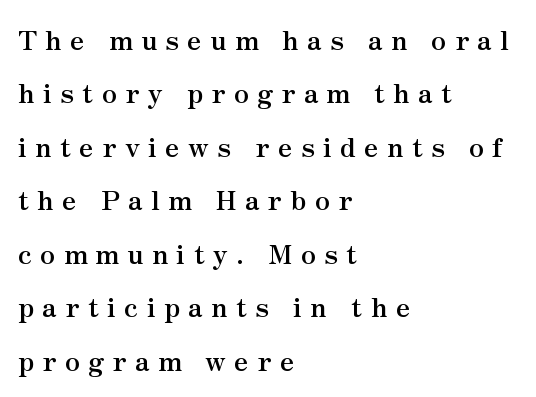
Q: Is the text bold? A: Yes.
Q: Is the text italic (slanted)? A: No, it is upright.
Q: Is the text underlined? A: No.
Q: How is the paragraph aligned? A: Left-aligned.
Q: Is the spacing between letters normal or unusually wide? A: Unusually wide.
Q: Is the spacing between lines tight, normal or loose? A: Loose.
